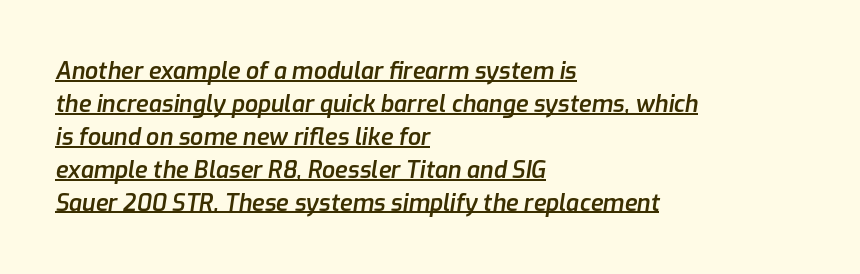
The image shows 23 px text type, italic (leaning right); set left-aligned, normal line spacing (1.43x), normal letter spacing, underlined.
